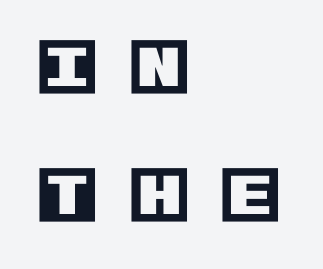
The image shows 62 px text type, upright; set left-aligned, loose line spacing (2.07x), unusually wide letter spacing (+0.5 em), not underlined; a large x-height.
